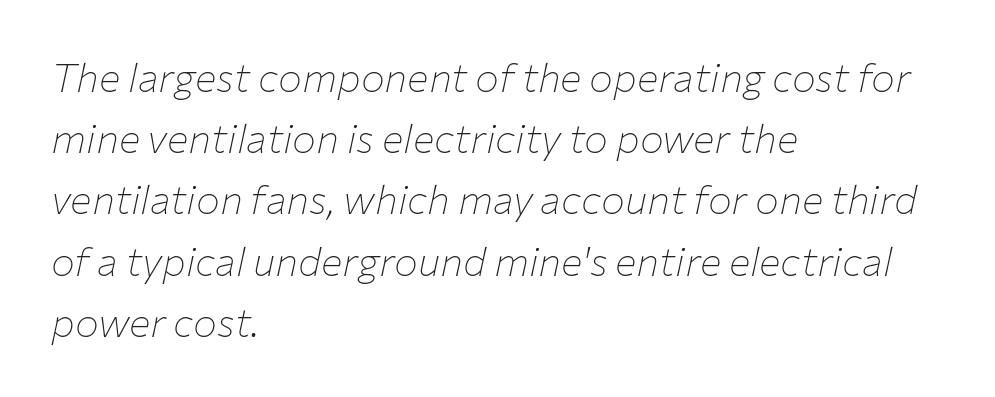
Notice how the stems are inclined rather than vertical — that's the hallmark of italics. The horizontal fit of the characters is conventional and even. Looks like regular typesetting: each glyph gets only the width it needs. The vertical gap from one line to the next is medium. Letters have the restrained weight of plain body copy at most. These lines stack with their left ends in a neat column.
